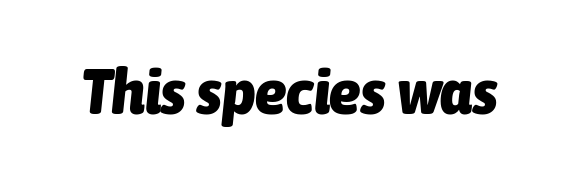
The image shows 64 px heavy, condensed type, italic (leaning right); set normal letter spacing, not underlined; low stroke contrast and a medium x-height.
